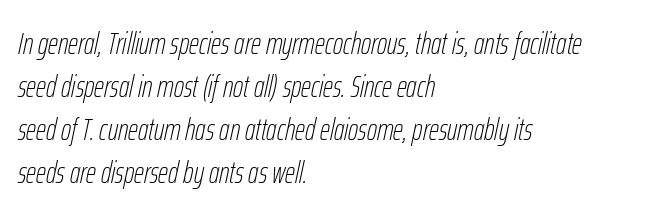
The area under the type is left untouched. You could call the tracking neutral — neither tight nor loose. Weight: not bold — regular or lighter. This is oblique type, the kind used for emphasis or titles.
